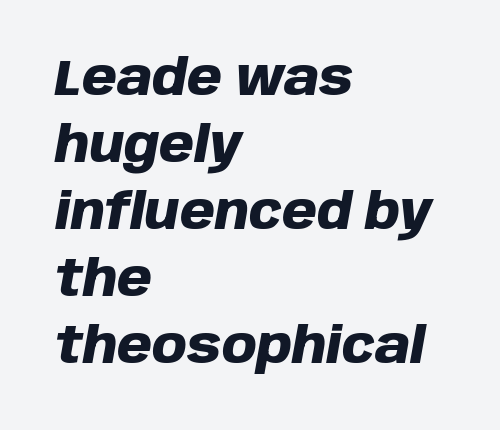
The image shows 50 px heavy type, italic (leaning right); set left-aligned, normal line spacing (1.34x), normal letter spacing, not underlined; low stroke contrast and a large x-height.
